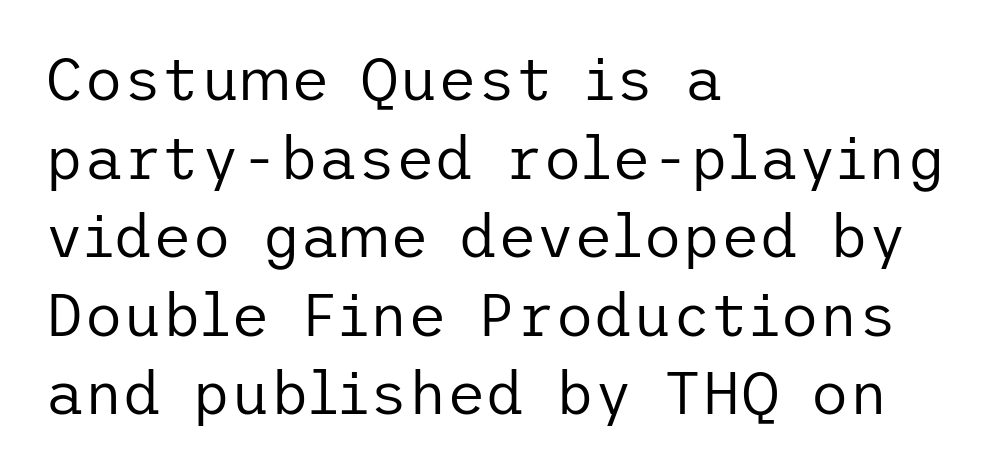
Q: Is the text bold? A: No.
Q: Is the text italic (slanted)? A: No, it is upright.
Q: Is the typeface a serif or a sans-serif typeface? A: Sans-serif.
Q: Is the text underlined? A: No.
Q: How is the paragraph aligned? A: Left-aligned.
Q: Is the spacing between letters normal or unusually wide? A: Normal.
Q: Is the spacing between lines tight, normal or loose? A: Normal.
Q: Width (condensed, normal, or wide)? A: Normal.
Q: Stroke contrast? A: Low.
Q: x-height? A: Medium.
